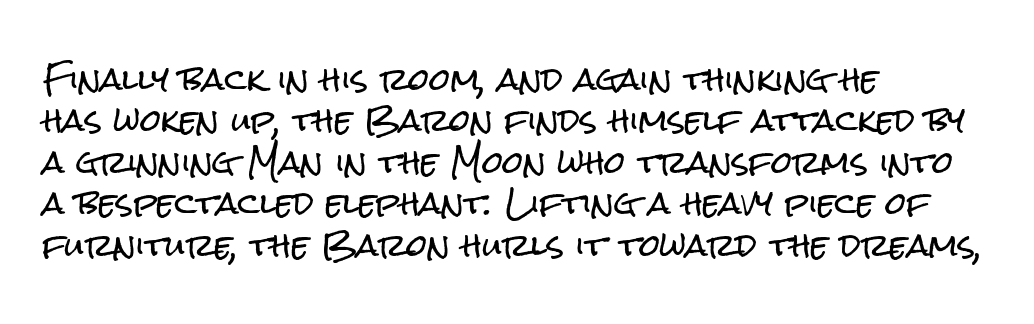
Q: Is the text italic (slanted)? A: No, it is upright.
Q: Is the typeface a serif or a sans-serif typeface? A: Sans-serif.
Q: Is the text underlined? A: No.
Q: How is the paragraph aligned? A: Left-aligned.
Q: Is the spacing between letters normal or unusually wide? A: Normal.
Q: Is the spacing between lines tight, normal or loose? A: Normal.
Q: Width (condensed, normal, or wide)? A: Condensed.
Q: Stroke contrast? A: Low.
Q: x-height? A: Medium.
Q: Monospaced? A: No.
